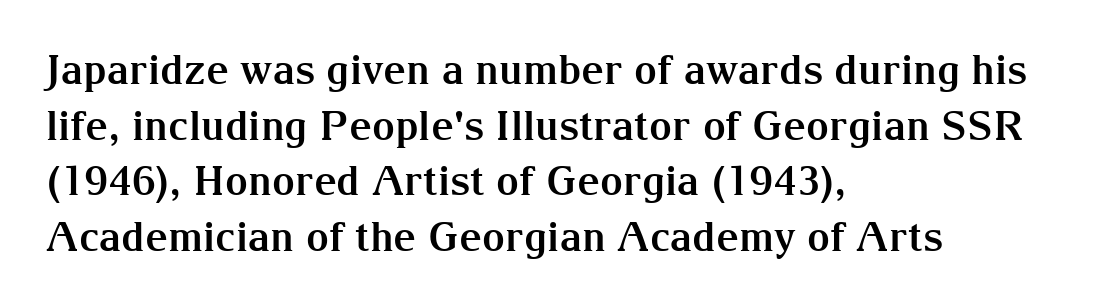
{"serif": "yes", "italic": "no", "bold": "yes", "weight": "bold", "width": "normal", "stroke_contrast": "medium", "x_height": "medium", "monospaced": "no", "underline": "no", "align": "left", "line_spacing": "normal", "line_spacing_ratio": 1.39, "letter_spacing": "normal", "letter_spacing_em": 0.0, "glyph_px": 40}
